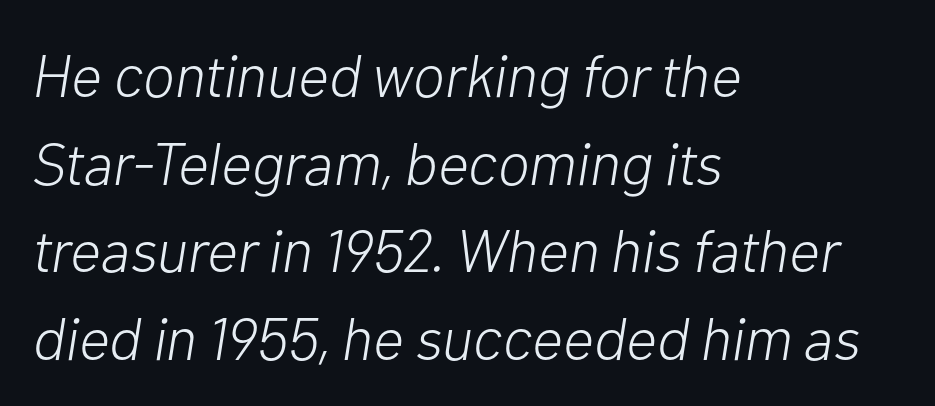
The image shows 60 px light type, italic (leaning right); set left-aligned, normal line spacing (1.46x), normal letter spacing, not underlined; low stroke contrast and a medium x-height.
